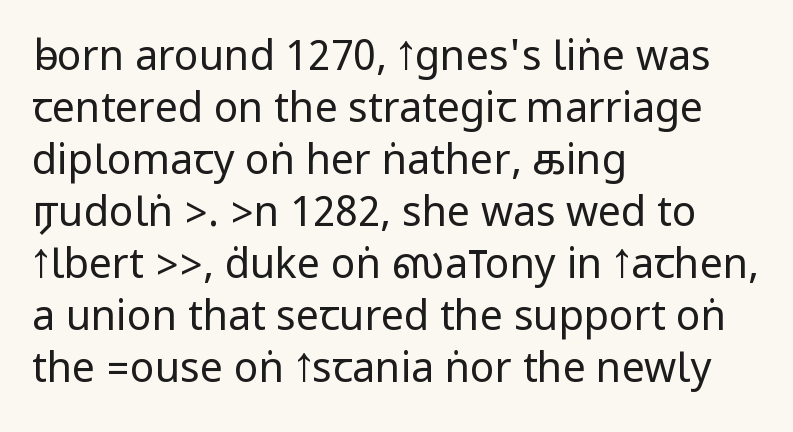
The lines in this sample share a left origin and differ only in where they stop. Letterform terminals end flat and unadorned throughout the passage. Upright lettering throughout. Descender tails drop into unmarked territory. Stroke mass is kept to a normal reading level or below. Is the letter spacing exaggerated? No — it looks like the ordinary default.
